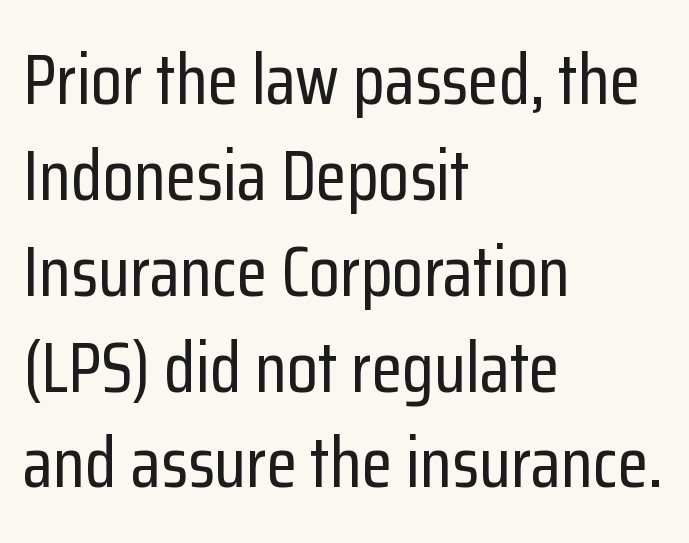
Q: Is the text italic (slanted)? A: No, it is upright.
Q: Is the typeface a serif or a sans-serif typeface? A: Sans-serif.
Q: Is the text underlined? A: No.
Q: How is the paragraph aligned? A: Left-aligned.
Q: Is the spacing between letters normal or unusually wide? A: Normal.
Q: Is the spacing between lines tight, normal or loose? A: Normal.
Q: Width (condensed, normal, or wide)? A: Condensed.
Q: Stroke contrast? A: Low.
Q: x-height? A: Medium.
Q: Monospaced? A: No.
